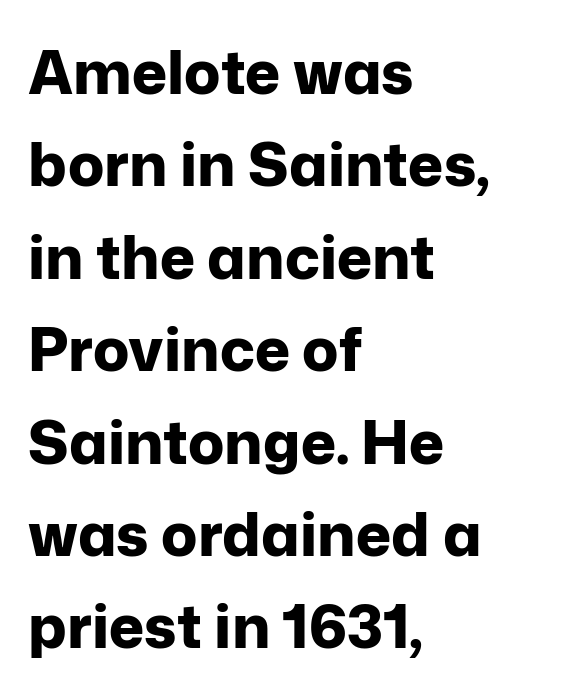
{"serif": "no", "italic": "no", "bold": "yes", "weight": "bold", "width": "normal", "stroke_contrast": "low", "x_height": "medium", "monospaced": "no", "underline": "no", "align": "left", "line_spacing": "normal", "line_spacing_ratio": 1.54, "letter_spacing": "normal", "letter_spacing_em": 0.0, "glyph_px": 60}
